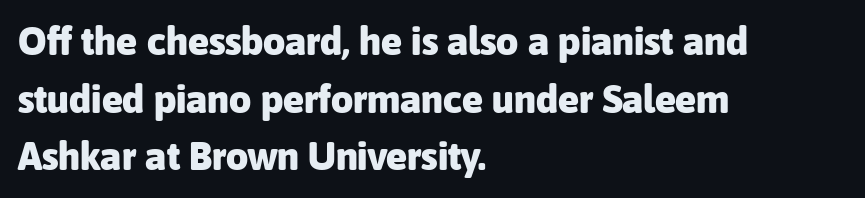
{"serif": "no", "italic": "no", "bold": "yes", "weight": "heavy", "width": "normal", "stroke_contrast": "low", "x_height": "medium", "monospaced": "no", "underline": "no", "align": "left", "line_spacing": "normal", "line_spacing_ratio": 1.48, "letter_spacing": "normal", "letter_spacing_em": 0.0, "glyph_px": 39}
